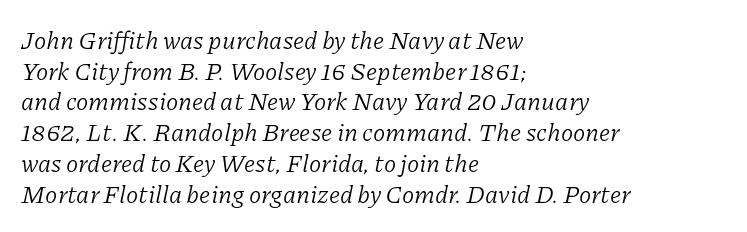
Typeset ragged right — the left edge is the straight one. Caption: standard tracking, unaltered. This sample uses an oblique cut, with every glyph tilted off the vertical. Underline: absent. Stems here are at most as thick as an everyday book face.
